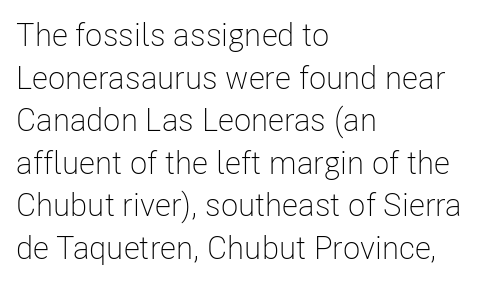
Alignment: flush left. The lines sit at an ordinary, default distance from one another. The passage shown has conventional tracking throughout. Examine the stroke ends and you'll find no serifs. Unmarked baselines from the first word to the last.
